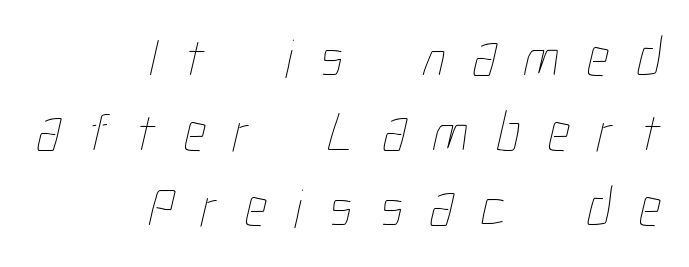
The image shows 55 px thin, condensed type; set right-aligned, normal line spacing (1.36x), unusually wide letter spacing (+0.5 em), not underlined; low stroke contrast and a medium x-height.
